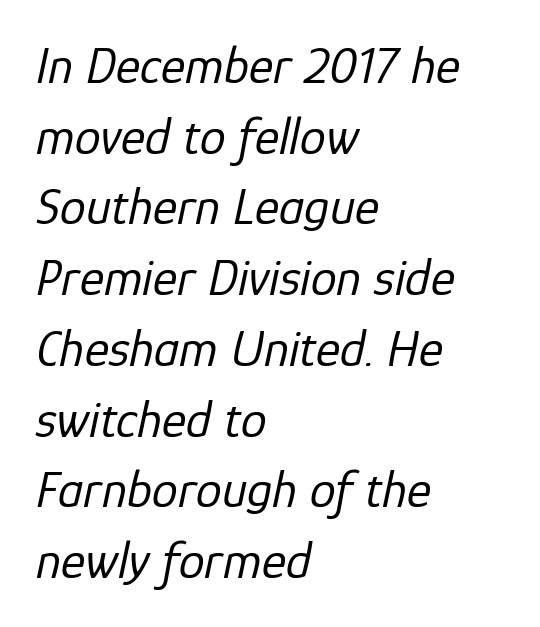
Looks like regular typesetting: each glyph gets only the width it needs. The passage shown is not bold in any degree. The whole block is typeset with a tilt. These lines keep a tight, regular rhythm from letter to letter. The area under the type is left untouched.
